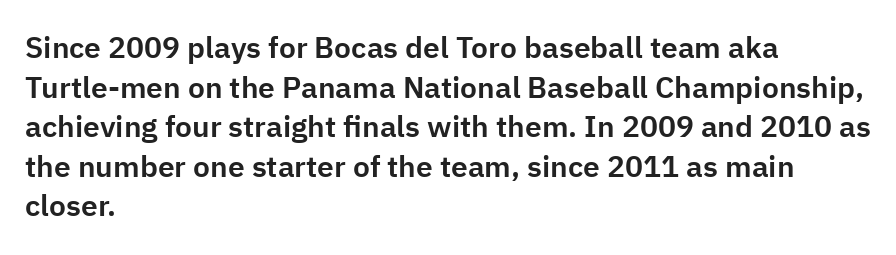
{"serif": "no", "italic": "no", "width": "normal", "stroke_contrast": "low", "x_height": "medium", "monospaced": "no", "underline": "no", "align": "left", "line_spacing": "normal", "line_spacing_ratio": 1.32, "letter_spacing": "normal", "letter_spacing_em": 0.0, "glyph_px": 30}
